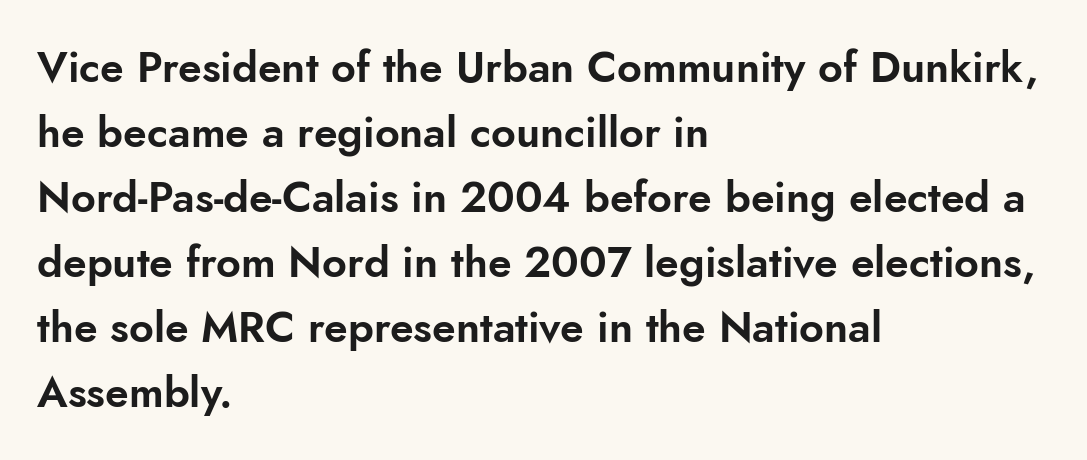
The image shows 43 px sans-serif type, upright; set left-aligned, normal line spacing (1.51x), normal letter spacing, not underlined; low stroke contrast and a small x-height.
